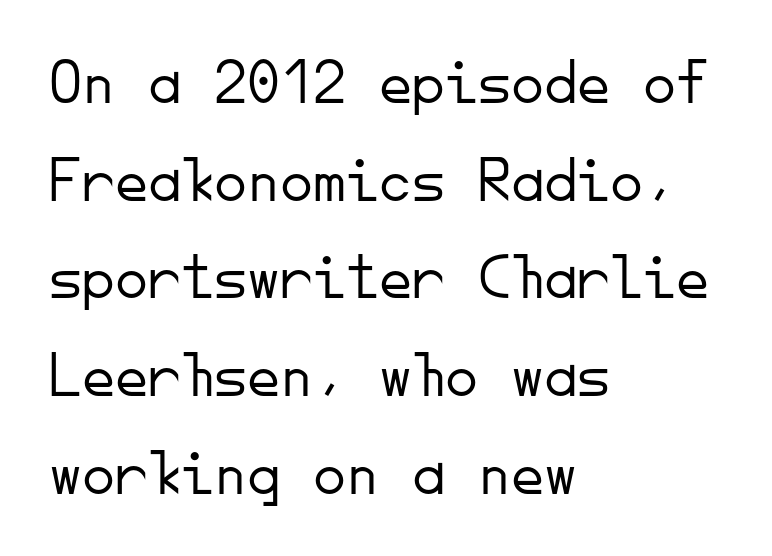
The letters stand straight up with perfectly vertical stems. Does the copy run flush right? No — it runs flush left. A typesetter would label this face a sans. Weight: in the light-to-regular range. Think of a typewriter: that constant character pitch is what you see here. Does extra space separate the letters? No, they use regular spacing.
